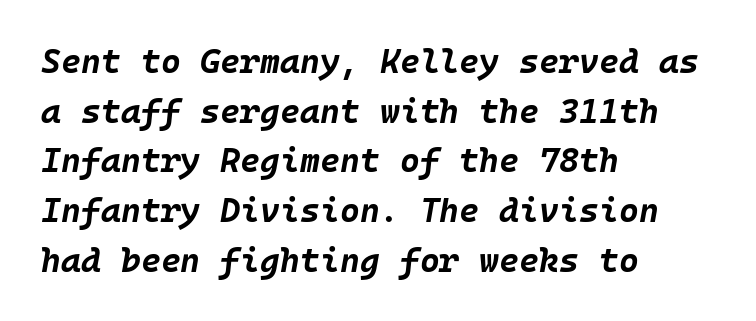
Q: Is the text bold? A: Yes.
Q: Is the text italic (slanted)? A: Yes, it leans right by about 10 degrees.
Q: Is the text underlined? A: No.
Q: How is the paragraph aligned? A: Left-aligned.
Q: Is the spacing between letters normal or unusually wide? A: Normal.
Q: Is the spacing between lines tight, normal or loose? A: Normal.
Q: Width (condensed, normal, or wide)? A: Normal.
Q: Stroke contrast? A: Low.
Q: x-height? A: Large.
